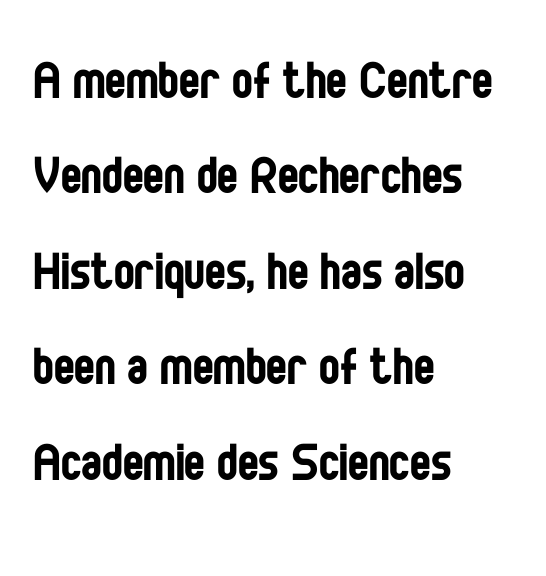
Q: Is the text bold? A: No.
Q: Is the text italic (slanted)? A: No, it is upright.
Q: Is the typeface a serif or a sans-serif typeface? A: Sans-serif.
Q: Is the text underlined? A: No.
Q: How is the paragraph aligned? A: Left-aligned.
Q: Is the spacing between letters normal or unusually wide? A: Normal.
Q: Is the spacing between lines tight, normal or loose? A: Normal.
Q: Width (condensed, normal, or wide)? A: Condensed.
Q: Stroke contrast? A: Low.
Q: x-height? A: Large.
Q: Monospaced? A: No.
